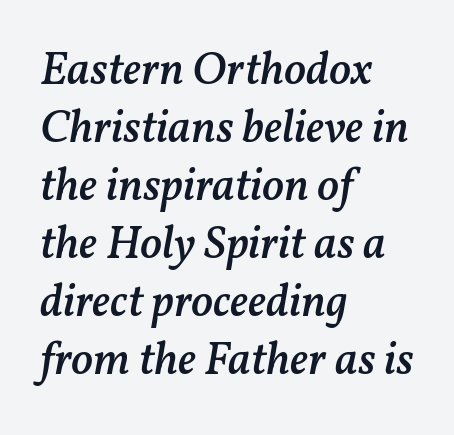
The rag falls on the right side of this text block. Tracking value appears to be zero — textbook default spacing. Vertical spacing — default. If you drew a line through each stem, it would be angled.
